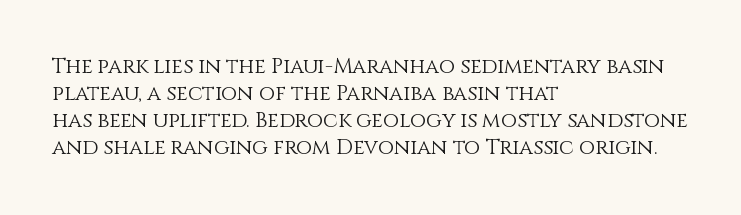
The image shows 21 px text type, upright; set left-aligned, normal line spacing (1.29x), normal letter spacing, not underlined.
